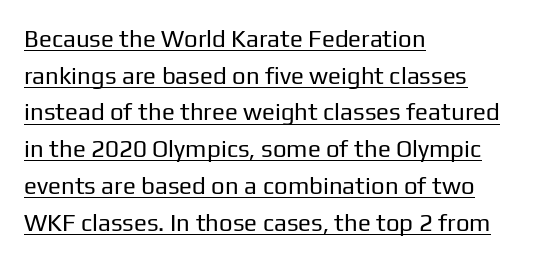
The image shows 24 px text type, upright; set left-aligned, normal line spacing (1.53x), normal letter spacing, underlined.
